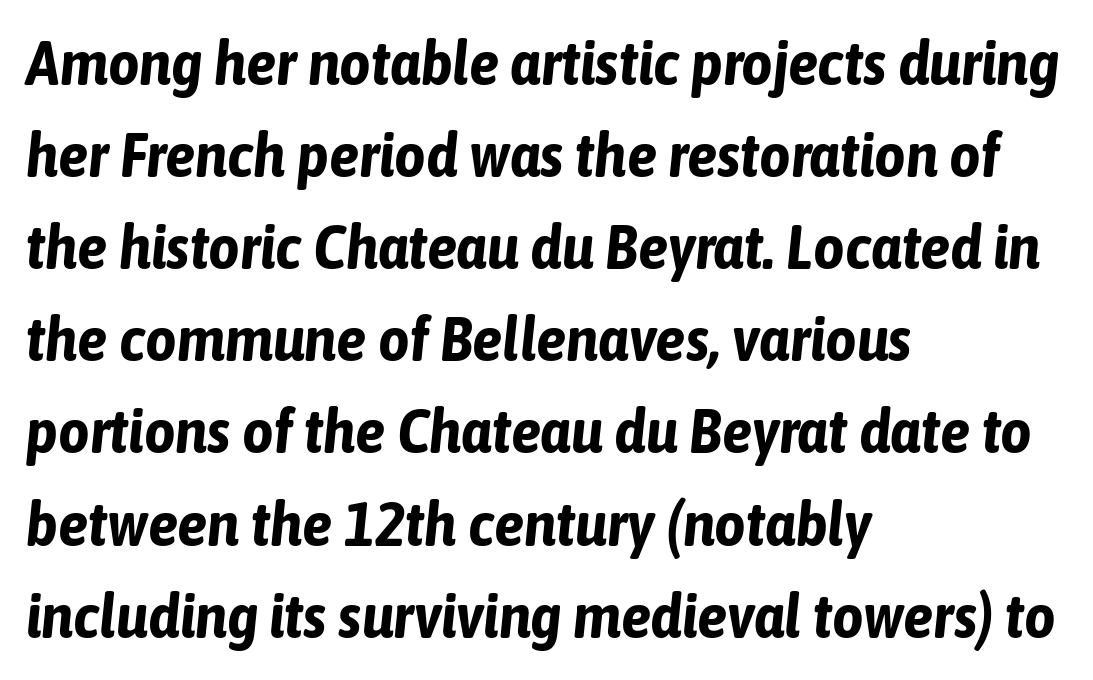
Q: Is the text bold? A: Yes.
Q: Is the text italic (slanted)? A: Yes, it leans right by about 6 degrees.
Q: Is the text underlined? A: No.
Q: How is the paragraph aligned? A: Left-aligned.
Q: Is the spacing between letters normal or unusually wide? A: Normal.
Q: Is the spacing between lines tight, normal or loose? A: Normal.
Q: Width (condensed, normal, or wide)? A: Condensed.
Q: Stroke contrast? A: Low.
Q: x-height? A: Medium.
Q: Monospaced? A: No.
